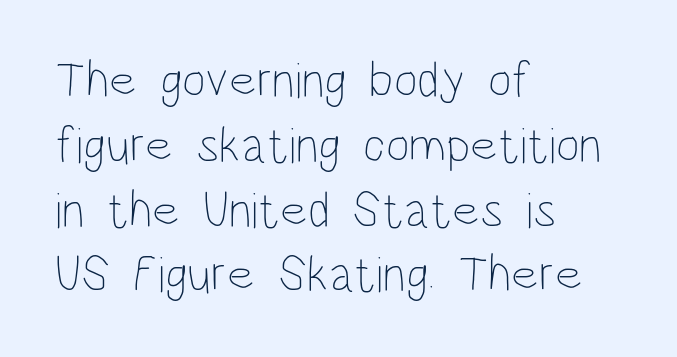
Q: Is the text bold? A: No.
Q: Is the text italic (slanted)? A: No, it is upright.
Q: Is the text underlined? A: No.
Q: How is the paragraph aligned? A: Left-aligned.
Q: Is the spacing between letters normal or unusually wide? A: Normal.
Q: Is the spacing between lines tight, normal or loose? A: Normal.
Q: Width (condensed, normal, or wide)? A: Condensed.
Q: Stroke contrast? A: Low.
Q: x-height? A: Large.
Q: Monospaced? A: No.
